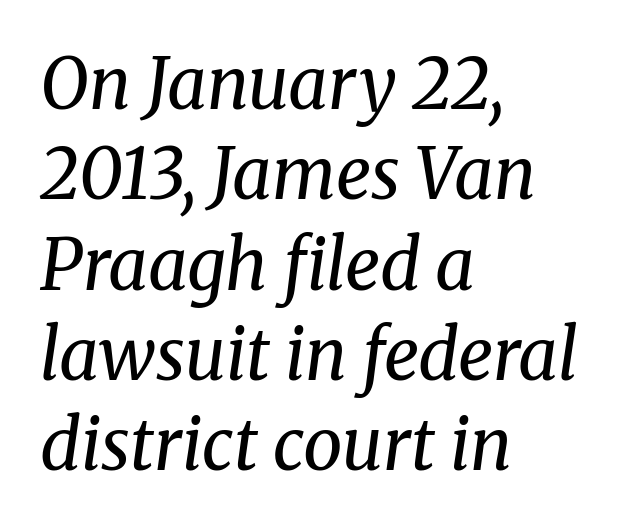
The image shows 70 px regular-weight serif type, italic (leaning right); set left-aligned, normal line spacing (1.29x), normal letter spacing, not underlined; medium stroke contrast and a medium x-height.
